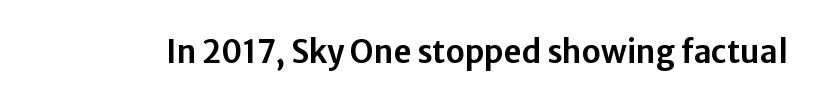
Italic? Not at all — the glyphs are vertical. Descender tails drop into unmarked territory. The glyphs in this specimen are sans serif. Spacing between characters is what you'd get straight out of the box.
